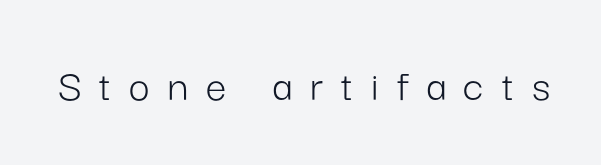
The image shows 46 px light sans-serif type, upright; set unusually wide letter spacing (+0.39 em), not underlined; low stroke contrast and a medium x-height.
